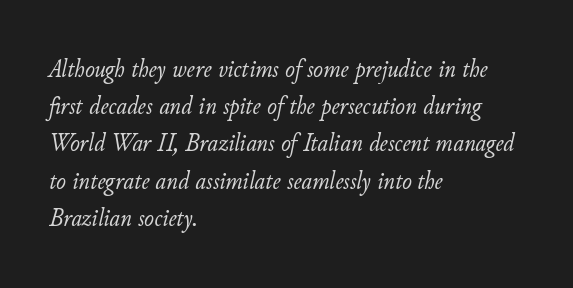
The image shows 26 px text type, italic (leaning right); set left-aligned, normal line spacing (1.43x), normal letter spacing, not underlined.
